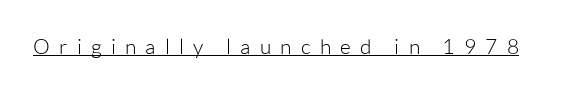
Quick note: not italic, upright. The lettering is marked with a stroke running underneath it. Letters have the restrained weight of plain body copy at most. Short note: letters widely spaced.
